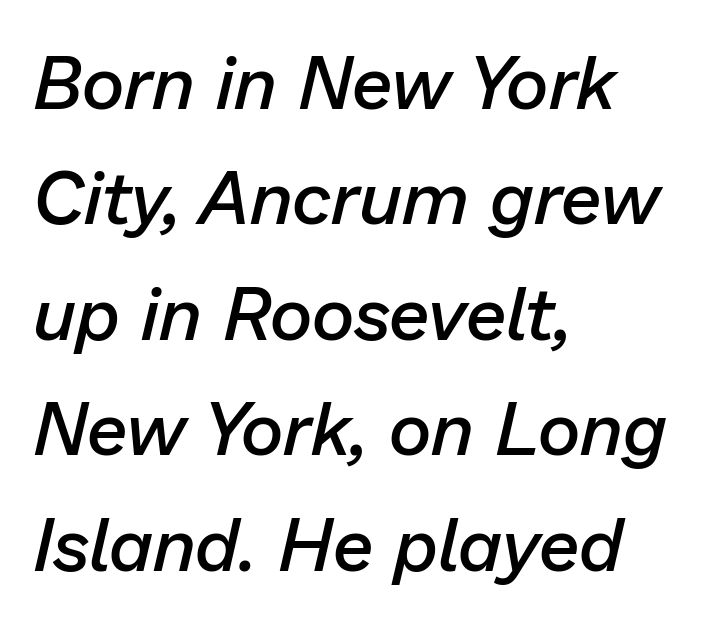
The glyphs look as if they've been sheared to an angle. The letters are semibold — heavier than regular but short of a full bold. The type is set solid horizontally, with unmodified tracking. Leading: standard. You could not count columns in this text — the font is proportionally spaced. The passage is arranged the way most books set body copy — flush left.
